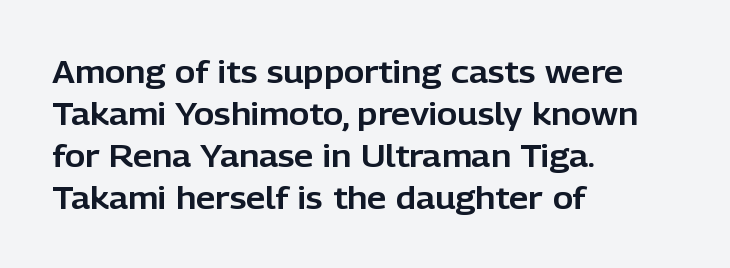
Each line starts at the same left margin while the right side varies. A typesetter would call this proportional, since set widths differ per character. Notice how descenders clear the ascenders below comfortably — that's standard leading. Descenders are the only things crossing below the line.
